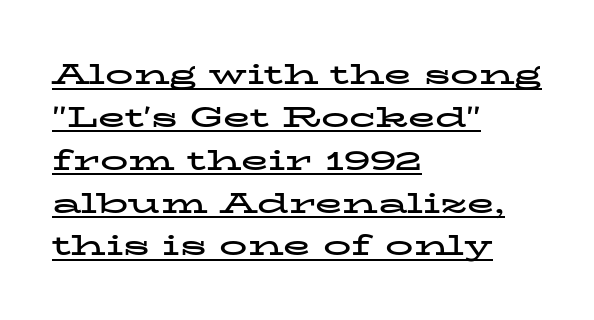
The image shows 28 px bold, wide serif type, upright; set left-aligned, normal line spacing (1.53x), normal letter spacing, underlined; low stroke contrast and a medium x-height.
